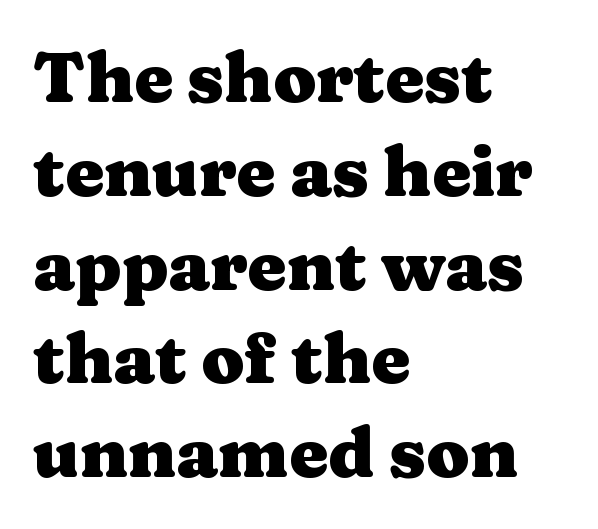
The image shows 70 px heavy, wide serif type, upright; set left-aligned, normal line spacing (1.34x), normal letter spacing, not underlined; medium stroke contrast and a medium x-height.
